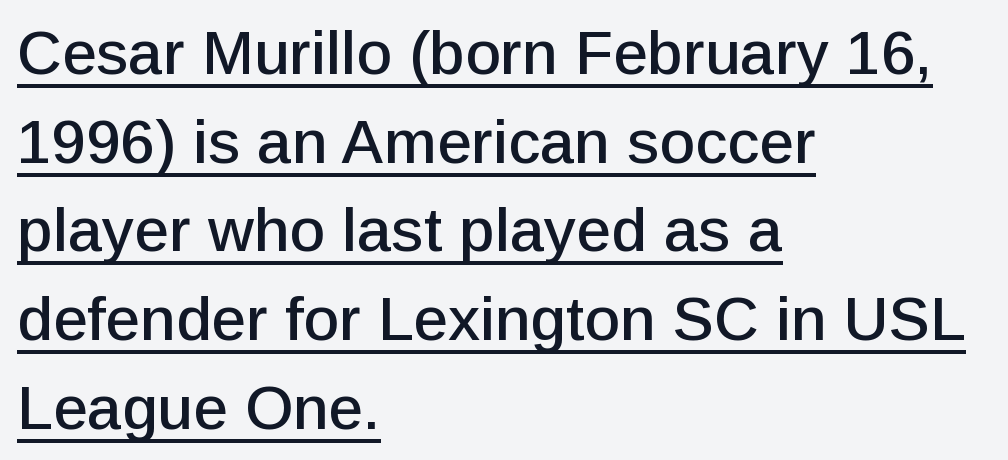
Like a heading marked for emphasis, these lines bear an underscore. A classic flush-left, rag-right setting is used for this passage. In terms of letterspacing, this is plain default setting. A typesetter would call this leading conventional body-copy spacing. These lines are rendered in a variable-pitch font.
